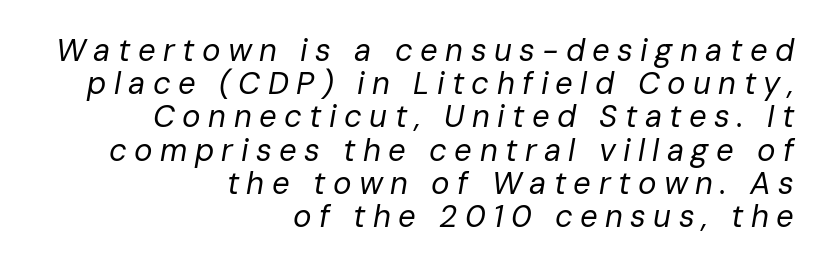
What stands out about the letter spacing? Its width — letters are far apart. Unbolded letterforms with no extra heft. Note the varied advance widths — an 'i' is clearly narrower than an 'm'. Italic: yes, the glyphs are oblique.
